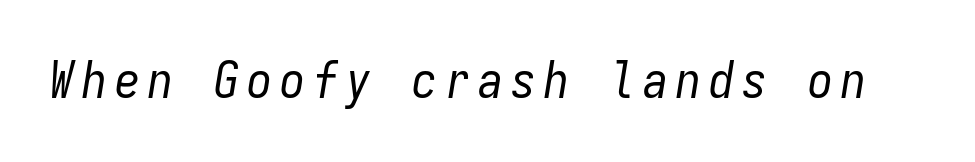
The whole block is typeset with a tilt. Each letter, wide or thin by design, is forced into the same width here. Caption: face not bold, strokes unweighted. Anything drawn beneath the words? Only blank space.
